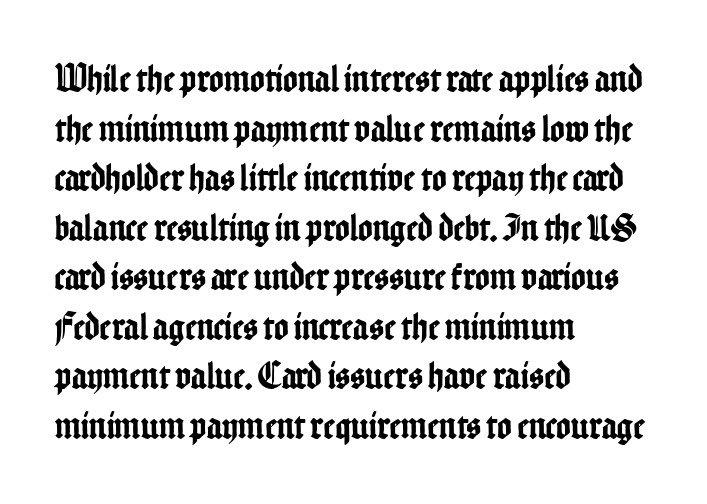
The image shows 39 px condensed sans-serif type, upright; set left-aligned, normal line spacing (1.27x), normal letter spacing, not underlined; low stroke contrast and a medium x-height.
